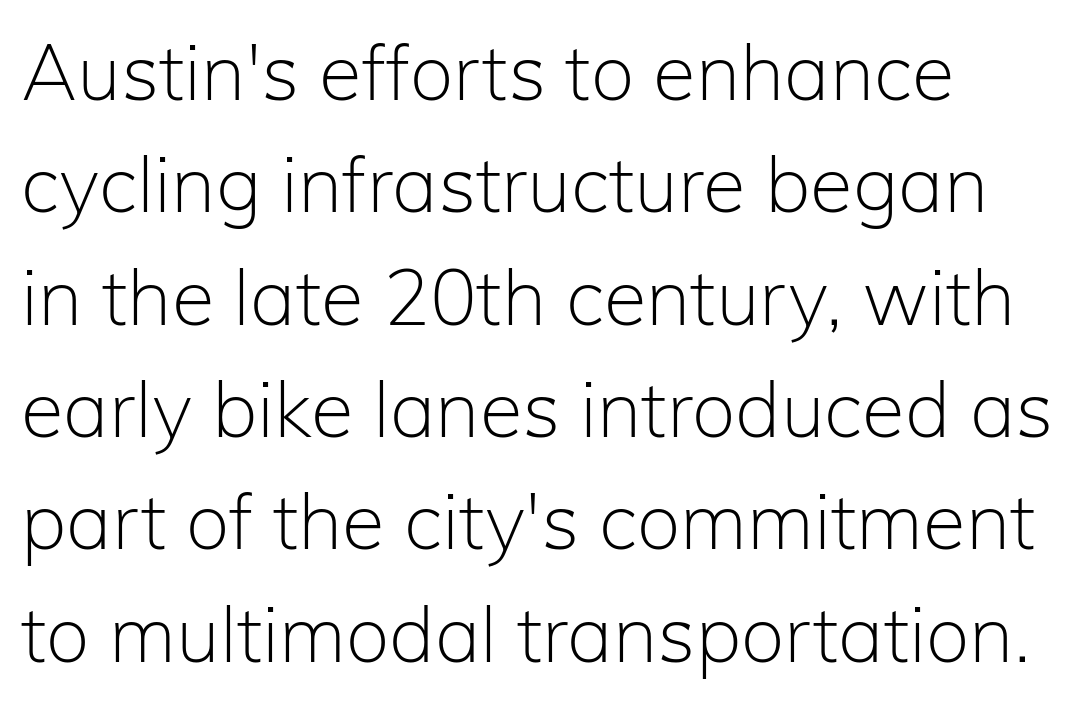
Q: Is the text bold? A: No.
Q: Is the text italic (slanted)? A: No, it is upright.
Q: Is the typeface a serif or a sans-serif typeface? A: Sans-serif.
Q: Is the text underlined? A: No.
Q: How is the paragraph aligned? A: Left-aligned.
Q: Is the spacing between letters normal or unusually wide? A: Normal.
Q: Is the spacing between lines tight, normal or loose? A: Normal.
Q: Width (condensed, normal, or wide)? A: Normal.
Q: Stroke contrast? A: Low.
Q: x-height? A: Medium.
Q: Monospaced? A: No.
